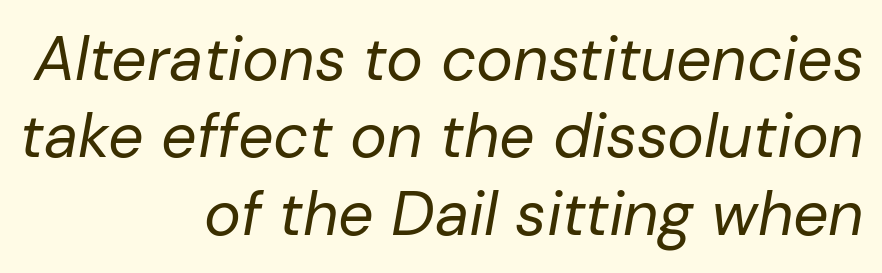
{"italic": "yes", "lean": "right", "slant_degrees": 10, "bold": "no", "weight": "regular", "width": "normal", "stroke_contrast": "low", "x_height": "medium", "monospaced": "no", "underline": "no", "align": "right", "line_spacing": "normal", "line_spacing_ratio": 1.25, "letter_spacing": "normal", "letter_spacing_em": 0.0, "glyph_px": 62}
